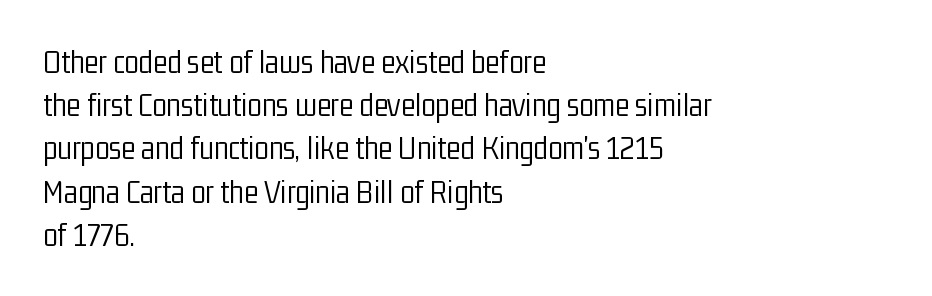
{"serif": "no", "italic": "no", "bold": "no", "weight": "light", "width": "condensed", "stroke_contrast": "low", "x_height": "medium", "monospaced": "no", "underline": "no", "align": "left", "line_spacing": "normal", "line_spacing_ratio": 1.31, "letter_spacing": "normal", "letter_spacing_em": 0.0, "glyph_px": 33}
